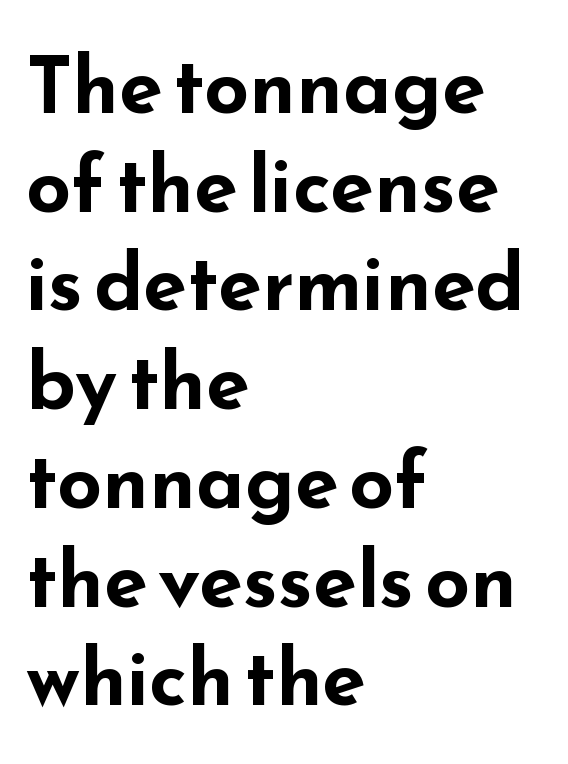
Q: Is the text bold? A: Yes.
Q: Is the text italic (slanted)? A: No, it is upright.
Q: Is the typeface a serif or a sans-serif typeface? A: Sans-serif.
Q: Is the text underlined? A: No.
Q: How is the paragraph aligned? A: Left-aligned.
Q: Is the spacing between letters normal or unusually wide? A: Normal.
Q: Is the spacing between lines tight, normal or loose? A: Normal.
Q: Width (condensed, normal, or wide)? A: Wide.
Q: Stroke contrast? A: Low.
Q: x-height? A: Small.
Q: Monospaced? A: No.
